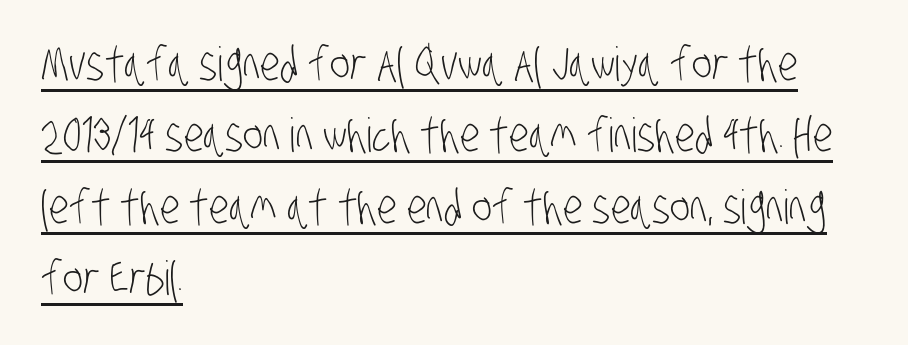
The image shows 47 px light, condensed sans-serif type; set left-aligned, normal line spacing (1.52x), normal letter spacing, underlined; low stroke contrast and a large x-height.
